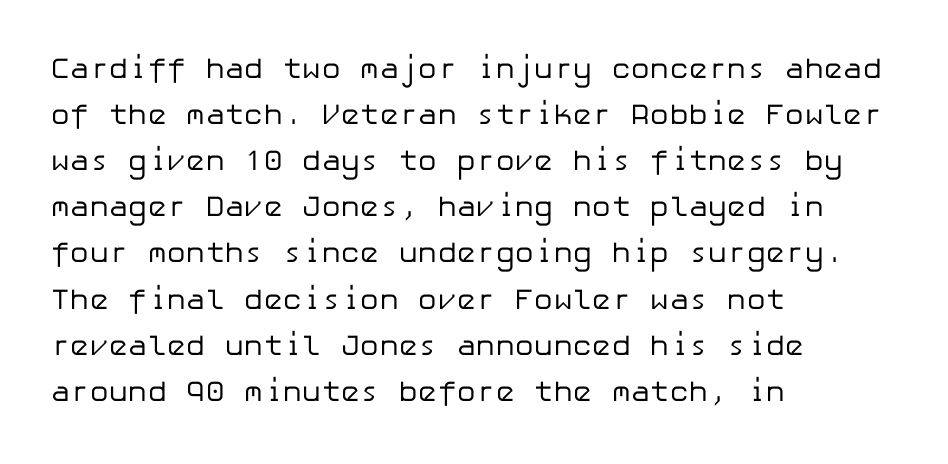
{"serif": "no", "italic": "no", "bold": "no", "weight": "regular", "width": "normal", "stroke_contrast": "low", "x_height": "medium", "underline": "no", "align": "left", "line_spacing": "normal", "line_spacing_ratio": 1.59, "letter_spacing": "normal", "letter_spacing_em": 0.0, "glyph_px": 29}
